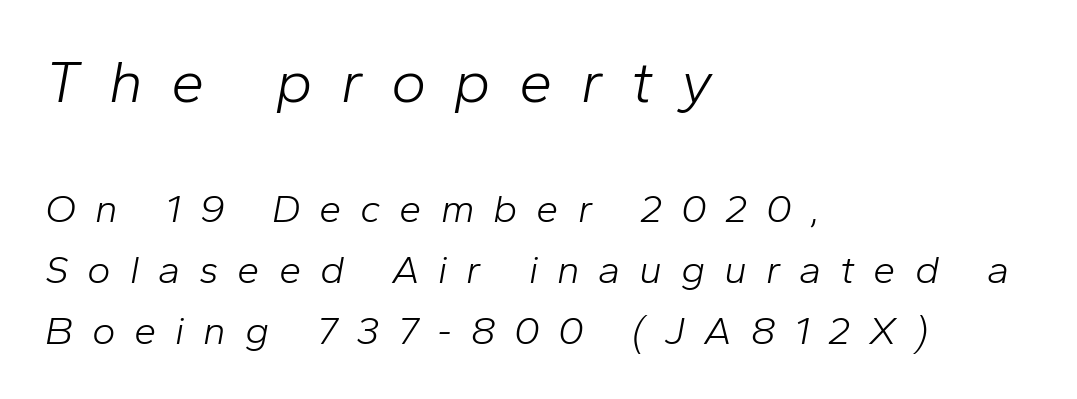
{"italic": "yes", "lean": "right", "slant_degrees": 10, "bold": "no", "weight": "light", "width": "normal", "stroke_contrast": "low", "x_height": "medium", "monospaced": "no", "underline": "no", "align": "left", "line_spacing": "normal", "line_spacing_ratio": 1.52, "letter_spacing": "wide", "letter_spacing_em": 0.47, "larger_block": "first", "size_ratio": 1.5, "glyph_px": 60}
